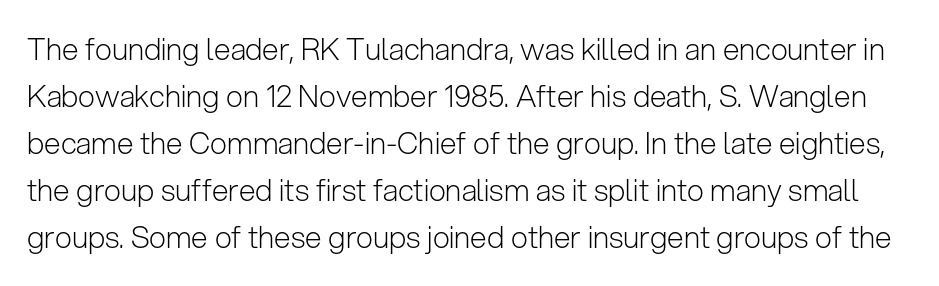
{"serif": "no", "italic": "no", "bold": "no", "weight": "light", "width": "normal", "stroke_contrast": "low", "x_height": "medium", "monospaced": "no", "underline": "no", "line_spacing": "normal", "line_spacing_ratio": 1.57, "letter_spacing": "normal", "letter_spacing_em": 0.0, "glyph_px": 30}
